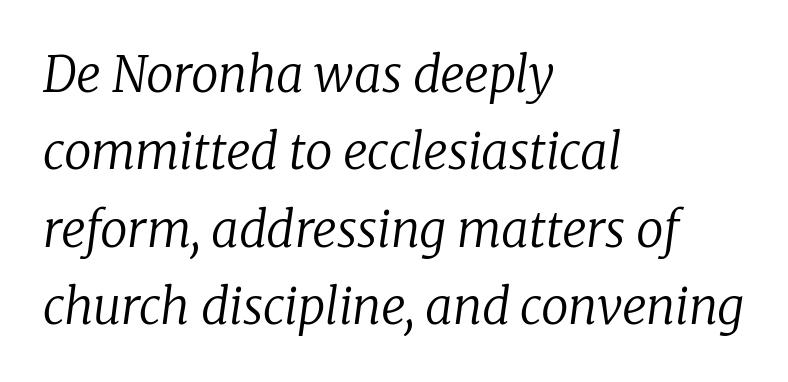
Q: Is the text bold? A: No.
Q: Is the text italic (slanted)? A: Yes, it leans right by about 8 degrees.
Q: Is the typeface a serif or a sans-serif typeface? A: Serif.
Q: Is the text underlined? A: No.
Q: How is the paragraph aligned? A: Left-aligned.
Q: Is the spacing between letters normal or unusually wide? A: Normal.
Q: Is the spacing between lines tight, normal or loose? A: Normal.
Q: Width (condensed, normal, or wide)? A: Normal.
Q: Stroke contrast? A: Low.
Q: x-height? A: Medium.
Q: Monospaced? A: No.
